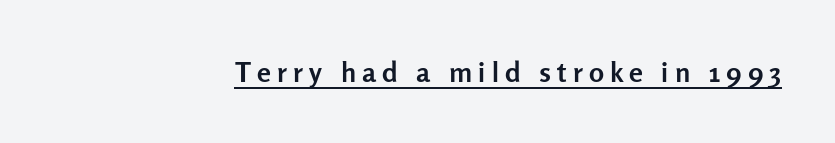
The image shows 28 px semibold sans-serif type, upright; set unusually wide letter spacing (+0.22 em), underlined; low stroke contrast and a medium x-height.
